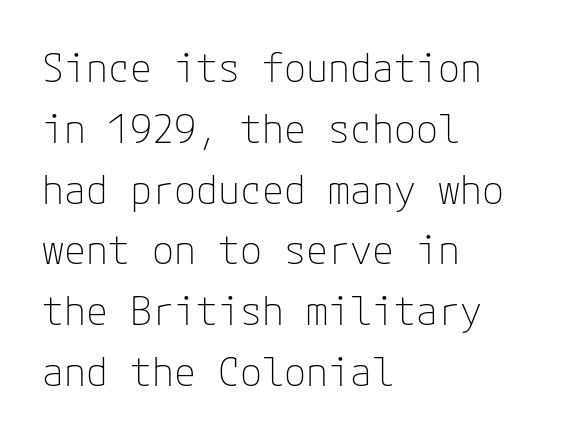
Q: Is the text bold? A: No.
Q: Is the text italic (slanted)? A: No, it is upright.
Q: Is the typeface a serif or a sans-serif typeface? A: Sans-serif.
Q: Is the text underlined? A: No.
Q: How is the paragraph aligned? A: Left-aligned.
Q: Is the spacing between letters normal or unusually wide? A: Normal.
Q: Is the spacing between lines tight, normal or loose? A: Normal.
Q: Width (condensed, normal, or wide)? A: Normal.
Q: Stroke contrast? A: Low.
Q: x-height? A: Medium.
